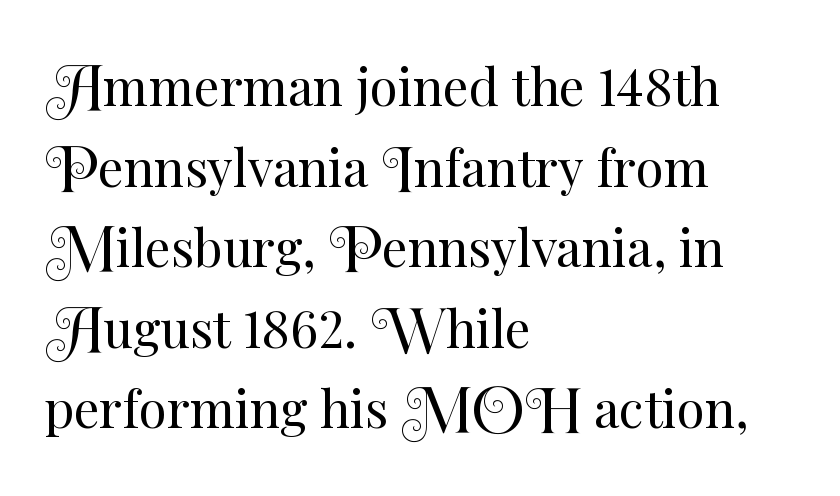
Q: Is the text bold? A: No.
Q: Is the text italic (slanted)? A: No, it is upright.
Q: Is the text underlined? A: No.
Q: How is the paragraph aligned? A: Left-aligned.
Q: Is the spacing between letters normal or unusually wide? A: Normal.
Q: Is the spacing between lines tight, normal or loose? A: Normal.
Q: Width (condensed, normal, or wide)? A: Normal.
Q: Stroke contrast? A: Medium.
Q: x-height? A: Small.
Q: Monospaced? A: No.
